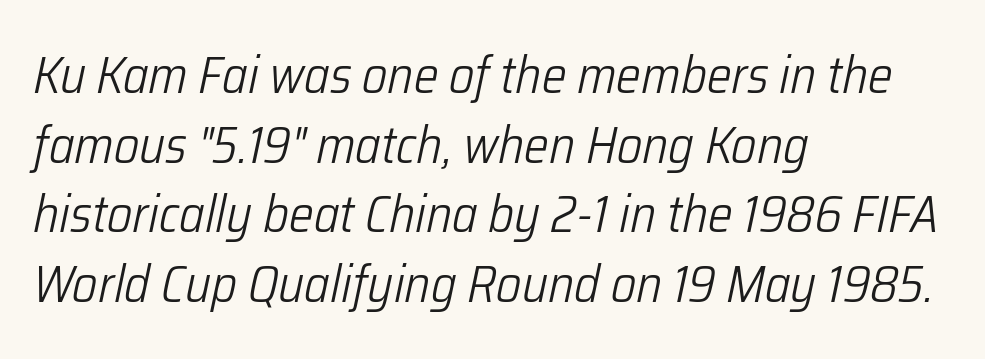
{"italic": "yes", "lean": "right", "slant_degrees": 12, "bold": "no", "weight": "light", "width": "condensed", "stroke_contrast": "low", "x_height": "medium", "monospaced": "no", "underline": "no", "align": "left", "line_spacing": "normal", "line_spacing_ratio": 1.34, "letter_spacing": "normal", "letter_spacing_em": 0.0, "glyph_px": 52}
